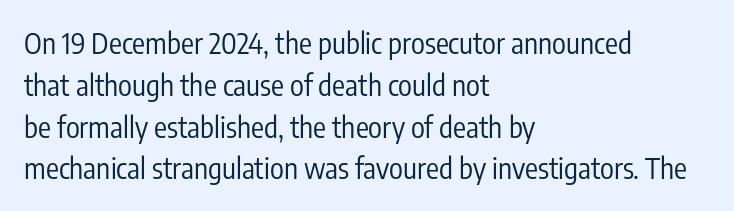
{"serif": "no", "italic": "no", "bold": "no", "weight": "regular", "width": "condensed", "stroke_contrast": "low", "x_height": "medium", "monospaced": "no", "underline": "no", "align": "left", "line_spacing": "normal", "line_spacing_ratio": 1.44, "letter_spacing": "normal", "letter_spacing_em": 0.0, "glyph_px": 29}
